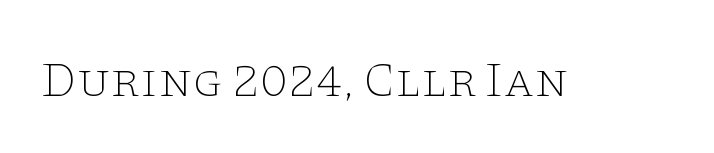
The image shows 49 px thin, wide serif type, upright; set normal letter spacing, not underlined; low stroke contrast and a large x-height.
